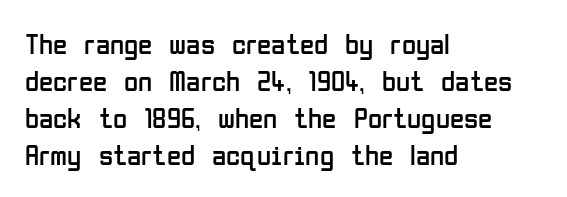
{"serif": "no", "italic": "no", "bold": "no", "weight": "regular", "width": "condensed", "stroke_contrast": "low", "x_height": "medium", "monospaced": "no", "underline": "no", "align": "left", "line_spacing": "normal", "line_spacing_ratio": 1.28, "letter_spacing": "normal", "letter_spacing_em": 0.0, "glyph_px": 29}
